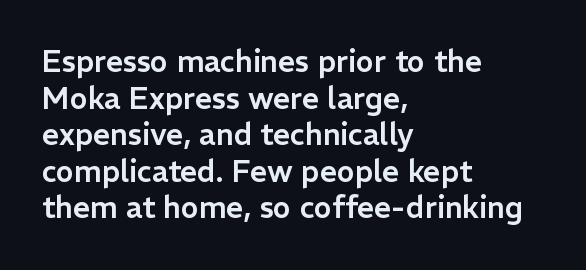
Has an underline been added? It has not. In CSS terms this would be text-align: left. Ascenders rise straight up at ninety degrees. A typesetter would call this proportional, since set widths differ per character.
